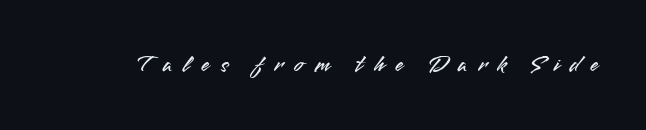
Q: Is the text italic (slanted)? A: Yes.
Q: Is the text underlined? A: No.
Q: Is the spacing between letters normal or unusually wide? A: Unusually wide.
